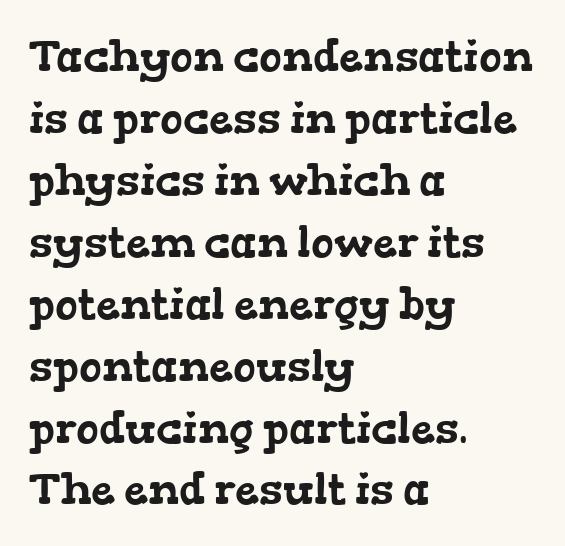
The image shows 43 px wide serif type; set left-aligned, normal line spacing (1.44x), normal letter spacing, not underlined; low stroke contrast and a medium x-height.
